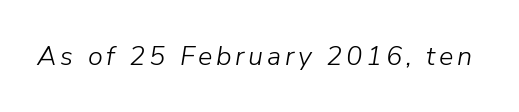
Q: Is the text bold? A: No.
Q: Is the text italic (slanted)? A: Yes, it leans right by about 9 degrees.
Q: Is the text underlined? A: No.
